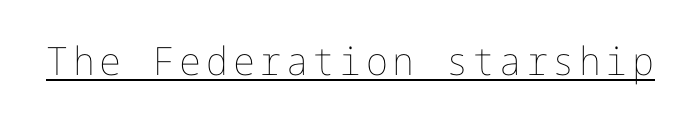
The image shows 39 px thin type, upright; set underlined; low stroke contrast and a medium x-height.
